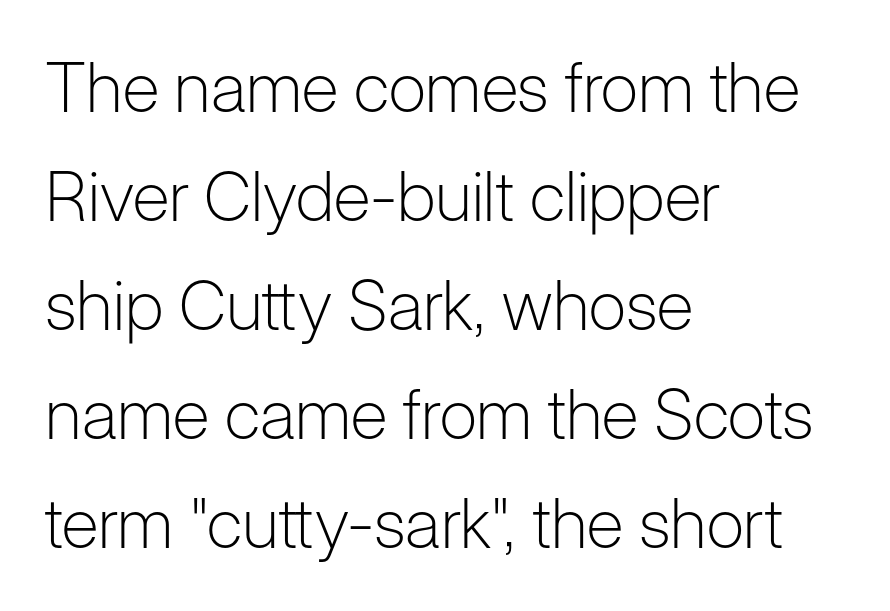
The passage shown is typed in a proportional face where columns would drift. Stems and bowls with no extra thickness — not bold. A typesetter would label this face a sans. The setting favours the left margin, as ordinary paragraphs usually do.
